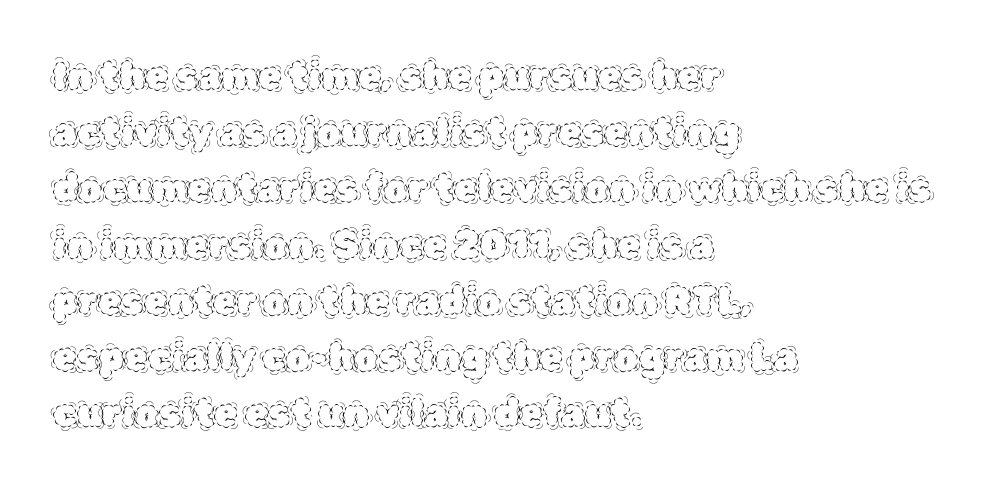
Q: Is the text bold? A: No.
Q: Is the text italic (slanted)? A: No, it is upright.
Q: Is the text underlined? A: No.
Q: How is the paragraph aligned? A: Left-aligned.
Q: Is the spacing between letters normal or unusually wide? A: Normal.
Q: Is the spacing between lines tight, normal or loose? A: Normal.
Q: Width (condensed, normal, or wide)? A: Normal.
Q: x-height? A: Large.
Q: Monospaced? A: No.
